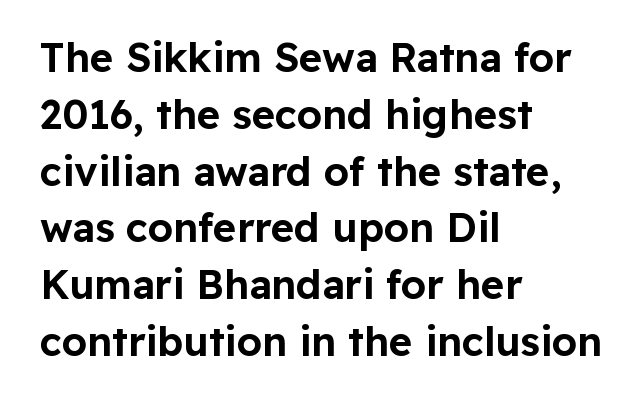
{"serif": "no", "italic": "no", "width": "normal", "stroke_contrast": "low", "x_height": "medium", "monospaced": "no", "underline": "no", "align": "left", "line_spacing": "normal", "line_spacing_ratio": 1.42, "letter_spacing": "normal", "letter_spacing_em": 0.0, "glyph_px": 40}
